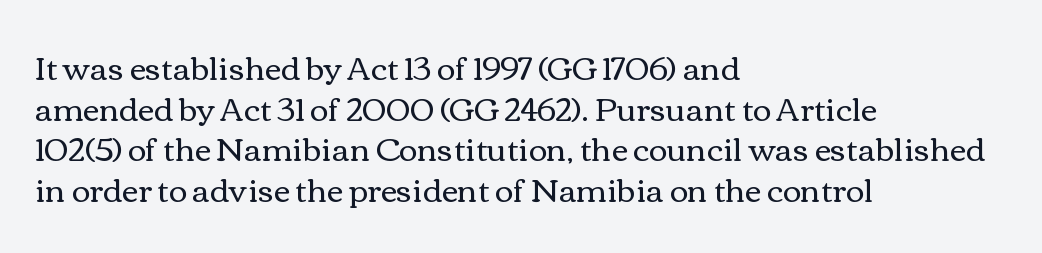
Looks like regular typesetting: each glyph gets only the width it needs. This is roman type, the default non-slanted kind. The type is set solid horizontally, with unmodified tracking. Visually the block forms a straight wall on the left and a jagged coastline on the right. The font sits on the lighter half of the weight spectrum, regular included. A normal amount of white space separates one row of letters from the next.
